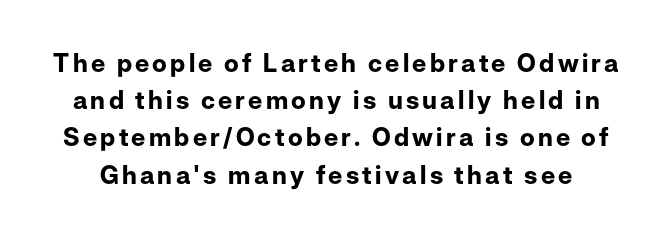
{"italic": "no", "bold": "yes", "underline": "no", "line_spacing": "normal", "line_spacing_ratio": 1.49, "glyph_px": 25}
